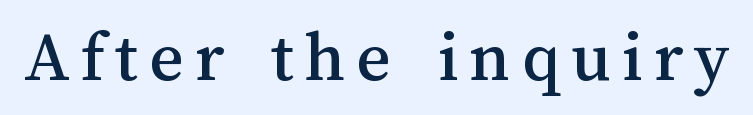
Nope, not italic — everything's standing straight. The letters advance in unequal steps, a hallmark of proportional type. Check the space under the baseline: it is left empty.
